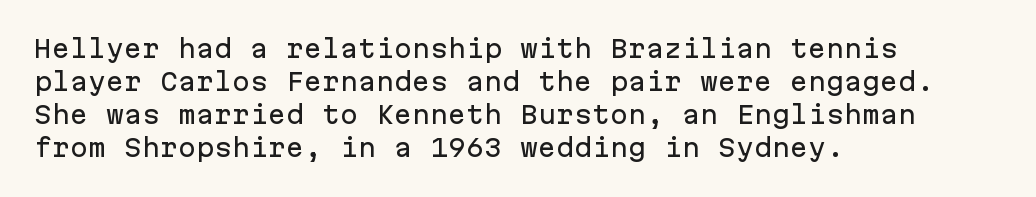
Q: Is the text italic (slanted)? A: No, it is upright.
Q: Is the text underlined? A: No.
Q: How is the paragraph aligned? A: Left-aligned.
Q: Is the spacing between letters normal or unusually wide? A: Normal.
Q: Is the spacing between lines tight, normal or loose? A: Normal.
